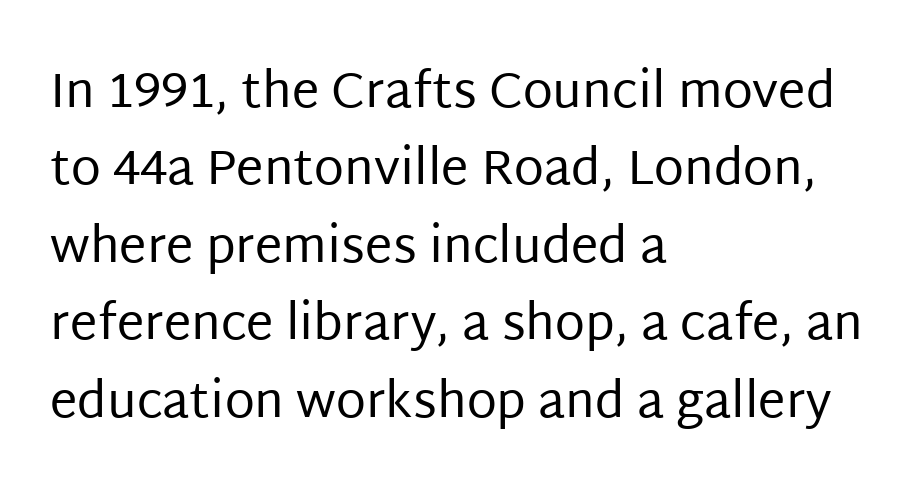
Q: Is the text bold? A: No.
Q: Is the text italic (slanted)? A: No, it is upright.
Q: Is the typeface a serif or a sans-serif typeface? A: Sans-serif.
Q: Is the text underlined? A: No.
Q: How is the paragraph aligned? A: Left-aligned.
Q: Is the spacing between letters normal or unusually wide? A: Normal.
Q: Is the spacing between lines tight, normal or loose? A: Normal.
Q: Width (condensed, normal, or wide)? A: Normal.
Q: Stroke contrast? A: Low.
Q: x-height? A: Large.
Q: Monospaced? A: No.
